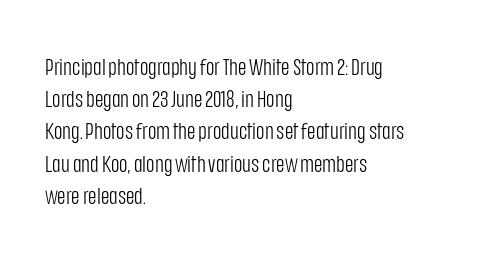
The image shows 23 px text type, upright; set left-aligned, normal line spacing (1.4x), normal letter spacing, not underlined.
